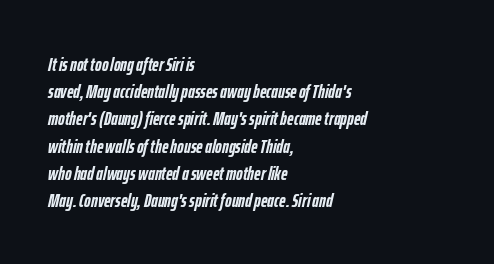
Q: Is the text bold? A: Yes.
Q: Is the text italic (slanted)? A: Yes, it leans right by about 12 degrees.
Q: Is the text underlined? A: No.
Q: How is the paragraph aligned? A: Left-aligned.
Q: Is the spacing between letters normal or unusually wide? A: Normal.
Q: Is the spacing between lines tight, normal or loose? A: Normal.
